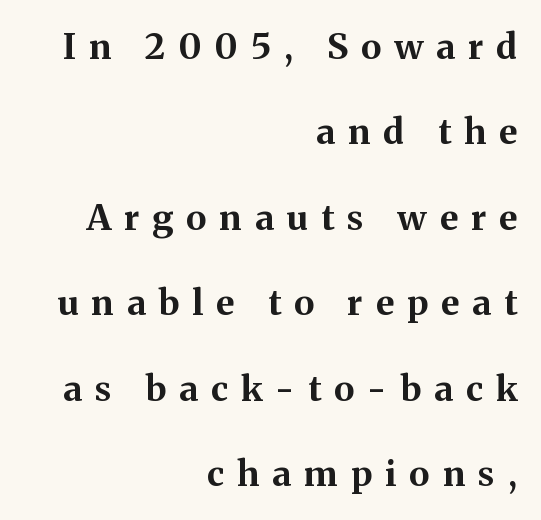
Each new line begins a long way beneath the previous one. Descenders hang freely into open space. Chunky letters — that's bold for sure. A typesetter would label this face a serif. Italic: no, the glyphs are upright roman. This sample uses expanded letter spacing, leaving extra air between glyphs.
